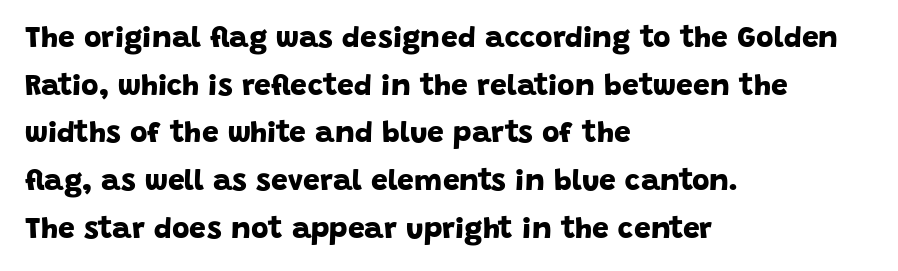
{"serif": "no", "bold": "yes", "weight": "bold", "width": "normal", "stroke_contrast": "low", "x_height": "large", "monospaced": "no", "underline": "no", "align": "left", "line_spacing": "normal", "line_spacing_ratio": 1.59, "letter_spacing": "normal", "letter_spacing_em": 0.0, "glyph_px": 30}
